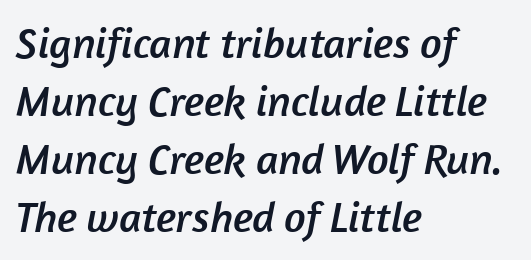
Reading down the block, your eye returns to a fixed left position each line. Type without underlining. Think of a printed novel: that variable character pitch is what you see here. Each word holds together tightly as a unit, with standard inter-letter gaps. Regarding serifs, this sample does without them.
